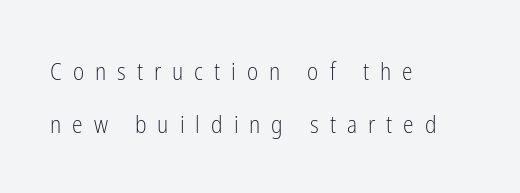
Q: Is the text bold? A: No.
Q: Is the text italic (slanted)? A: No, it is upright.
Q: Is the text underlined? A: No.
Q: How is the paragraph aligned? A: Left-aligned.
Q: Is the spacing between letters normal or unusually wide? A: Unusually wide.
Q: Is the spacing between lines tight, normal or loose? A: Loose.
